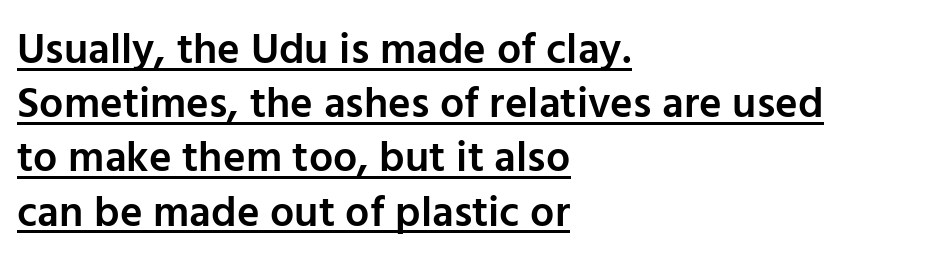
Evenly set lines give the paragraph a standard silhouette. This is the regular roman posture of the typeface. The passage shown is typeset with a sans-serif family. This rendering uses left alignment, leaving the right contour irregular. These lines are rendered in a variable-pitch font. As a designer I'd log this as weight 600, semibold.
